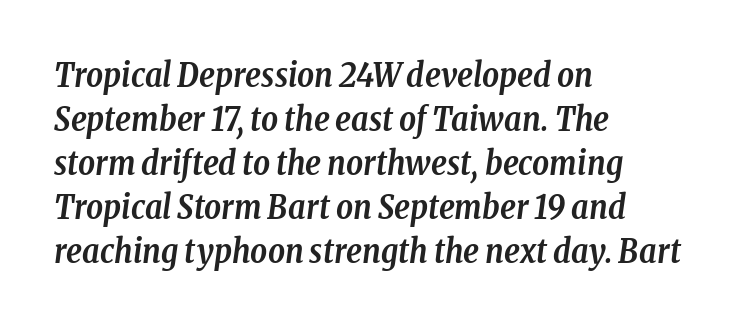
Q: Is the text bold? A: Yes.
Q: Is the text italic (slanted)? A: Yes, it leans right by about 8 degrees.
Q: Is the typeface a serif or a sans-serif typeface? A: Serif.
Q: Is the text underlined? A: No.
Q: How is the paragraph aligned? A: Left-aligned.
Q: Is the spacing between letters normal or unusually wide? A: Normal.
Q: Is the spacing between lines tight, normal or loose? A: Normal.
Q: Width (condensed, normal, or wide)? A: Condensed.
Q: Stroke contrast? A: Low.
Q: x-height? A: Medium.
Q: Monospaced? A: No.
